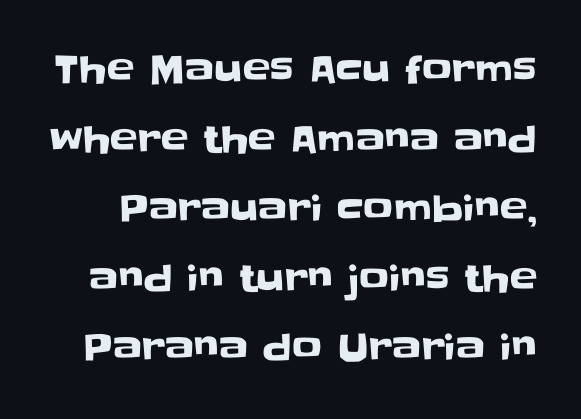
The letters carry no serifs — their stems end cleanly without finishing strokes. What stands out about the letter spacing? Nothing — it is the standard amount. The passage shown is not underscored anywhere. Is there any slant? The stems are plumb. Looks like regular typesetting: each glyph gets only the width it needs.
